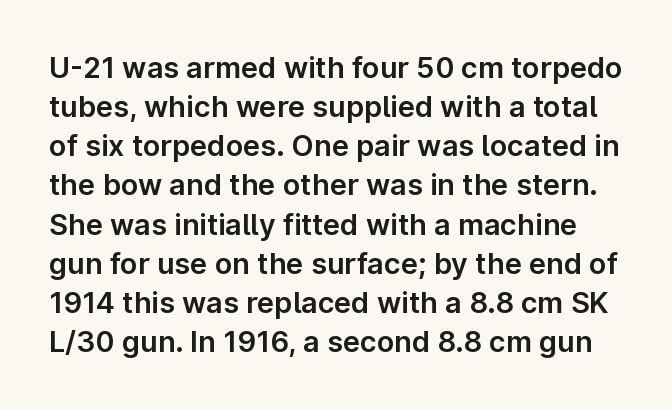
You could not count columns in this text — the font is proportionally spaced. Nobody touched the tracking dial on this one. The type family on display is of the sans-serif kind. The lettering holds an erect, upright posture throughout. The foot of each line stays bare and open.
